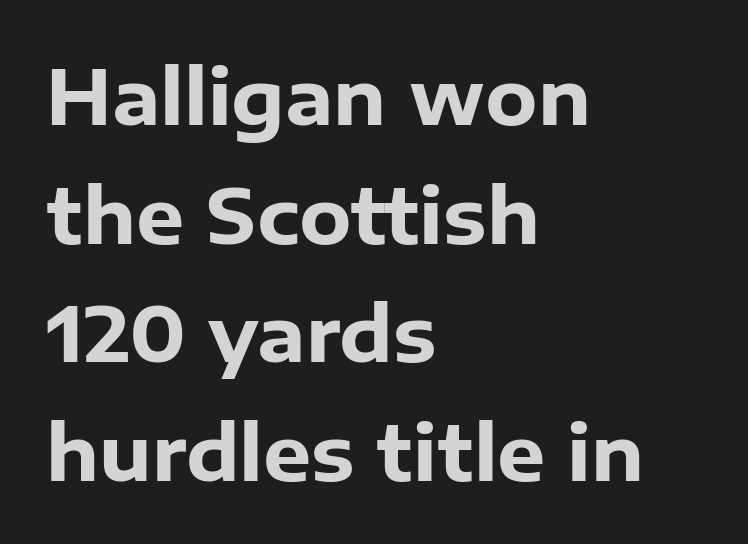
Q: Is the text bold? A: Yes.
Q: Is the text italic (slanted)? A: No, it is upright.
Q: Is the typeface a serif or a sans-serif typeface? A: Sans-serif.
Q: Is the text underlined? A: No.
Q: How is the paragraph aligned? A: Left-aligned.
Q: Is the spacing between letters normal or unusually wide? A: Normal.
Q: Is the spacing between lines tight, normal or loose? A: Normal.
Q: Width (condensed, normal, or wide)? A: Normal.
Q: Stroke contrast? A: Low.
Q: x-height? A: Medium.
Q: Monospaced? A: No.
